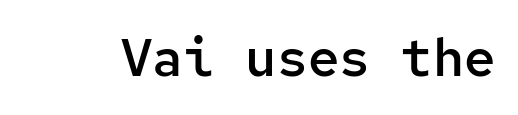
Type style note: lacks serifs. A typesetter would mark this as roman, not italic. This sample has the even, mechanical cadence of fixed-width lettering. A clean baseline with only descenders dipping below it. Honestly, the letter spacing is just normal — you wouldn't notice it. Is the type bold? Partly — it's a semibold, heavier than regular but not fully bold.
